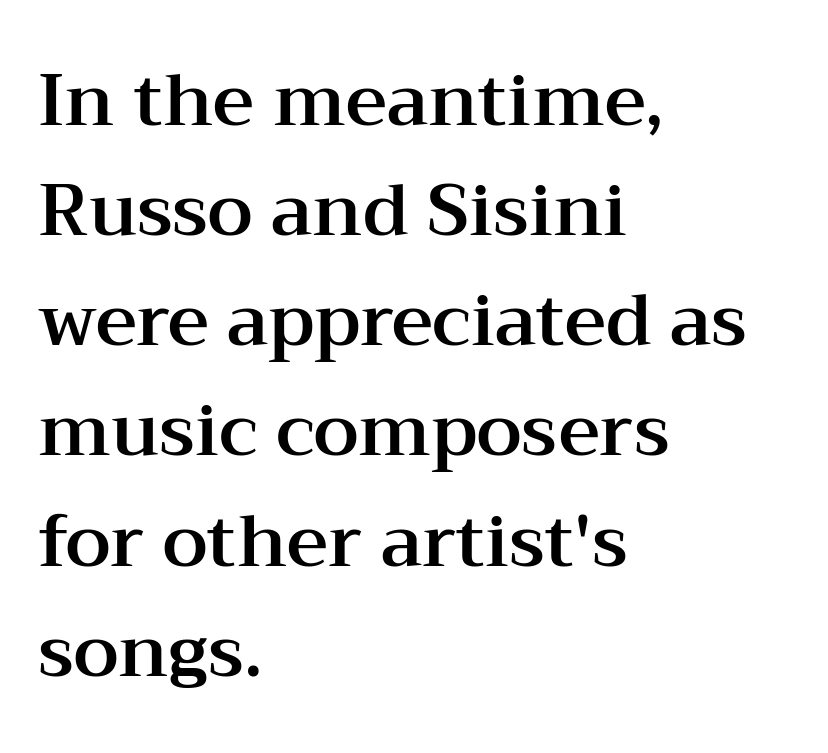
{"serif": "yes", "italic": "no", "width": "wide", "stroke_contrast": "medium", "x_height": "medium", "monospaced": "no", "underline": "no", "align": "left", "line_spacing": "normal", "line_spacing_ratio": 1.53, "letter_spacing": "normal", "letter_spacing_em": 0.0, "glyph_px": 72}
